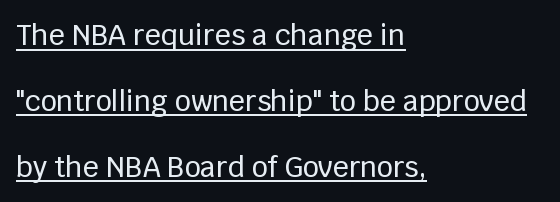
Q: Is the text italic (slanted)? A: No, it is upright.
Q: Is the typeface a serif or a sans-serif typeface? A: Sans-serif.
Q: Is the text underlined? A: Yes.
Q: How is the paragraph aligned? A: Left-aligned.
Q: Is the spacing between letters normal or unusually wide? A: Normal.
Q: Is the spacing between lines tight, normal or loose? A: Loose.
Q: Width (condensed, normal, or wide)? A: Normal.
Q: Stroke contrast? A: Low.
Q: x-height? A: Large.
Q: Monospaced? A: No.
